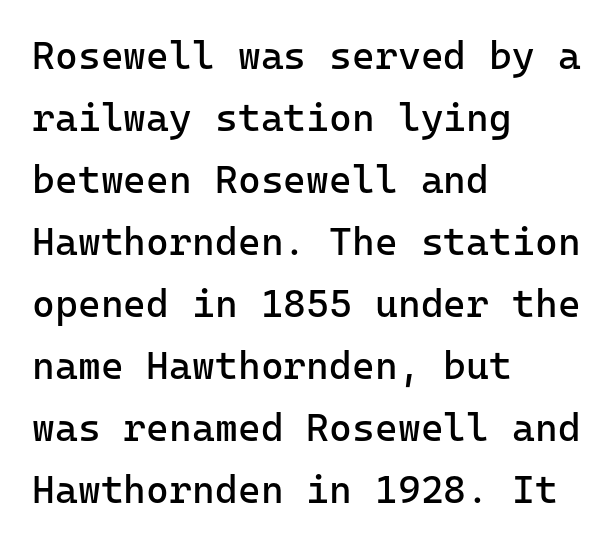
Designer's note — italics off, roman on. Honestly, the letter spacing is just normal — you wouldn't notice it. Reading down the column, the eye jumps a familiar distance to each next line. The letters march in equal steps, a hallmark of fixed-pitch type. The typeface chosen for these lines omits serifs.
